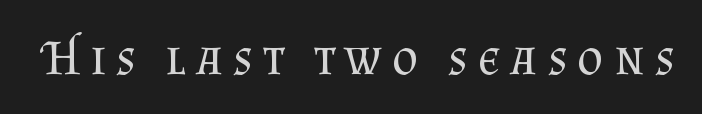
{"serif": "yes", "italic": "no", "bold": "no", "weight": "regular", "width": "normal", "stroke_contrast": "medium", "x_height": "small", "monospaced": "no", "underline": "no", "letter_spacing": "wide", "letter_spacing_em": 0.21, "glyph_px": 49}
